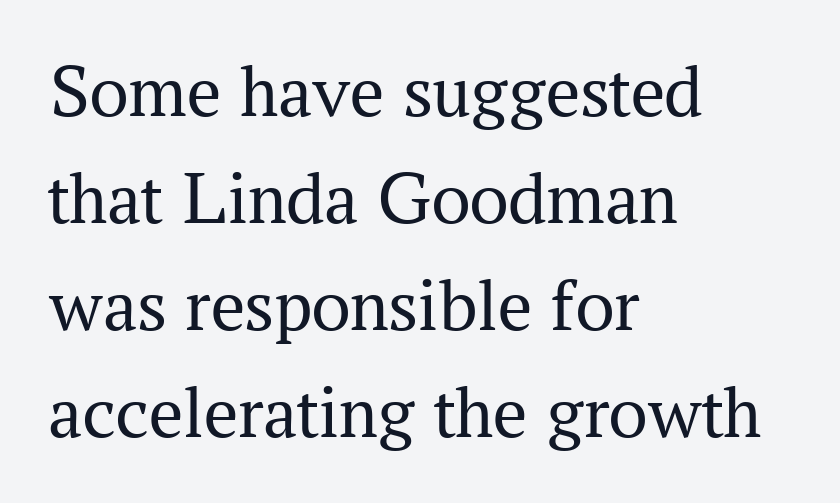
The image shows 76 px regular-weight serif type, upright; set left-aligned, normal line spacing (1.41x), normal letter spacing, not underlined; medium stroke contrast and a medium x-height.
